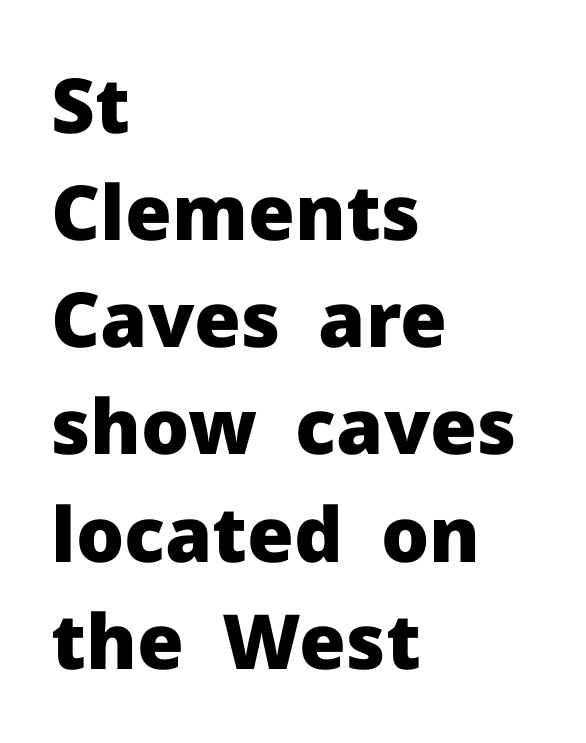
Think of a printed novel: that variable character pitch is what you see here. The text block is weighted toward the left margin, trailing off unevenly rightward. The typeface chosen for these lines omits serifs. The letters stand upright; this is a roman face. The vertical gap from one line to the next is medium. Anything drawn beneath the words? Only blank space.
